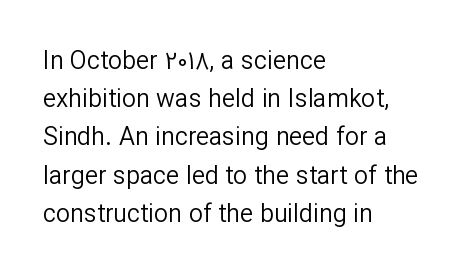
The glyphs are unaccompanied by any horizontal stroke below them. Posture: vertical. These lines keep a tight, regular rhythm from letter to letter. Interline gaps are of average width in this sample. The paragraph shown leans on its left margin.
